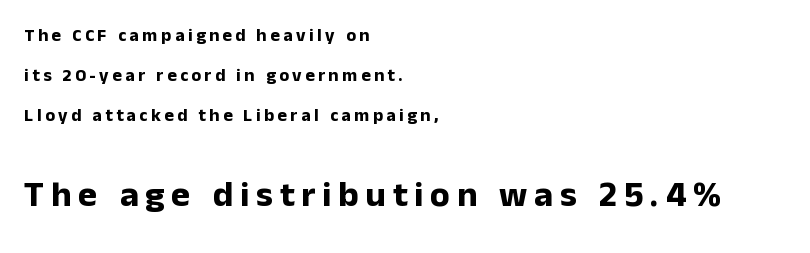
Q: Is the text bold? A: Yes.
Q: Is the text italic (slanted)? A: No, it is upright.
Q: Is the typeface a serif or a sans-serif typeface? A: Sans-serif.
Q: Is the text underlined? A: No.
Q: How is the paragraph aligned? A: Left-aligned.
Q: Is the spacing between lines tight, normal or loose? A: Loose.
Q: Which block of text is set in a larger size, the first (top) or the second (bottom)? A: The second (bottom) one.
Q: Width (condensed, normal, or wide)? A: Normal.
Q: Stroke contrast? A: Low.
Q: x-height? A: Medium.
Q: Monospaced? A: No.
